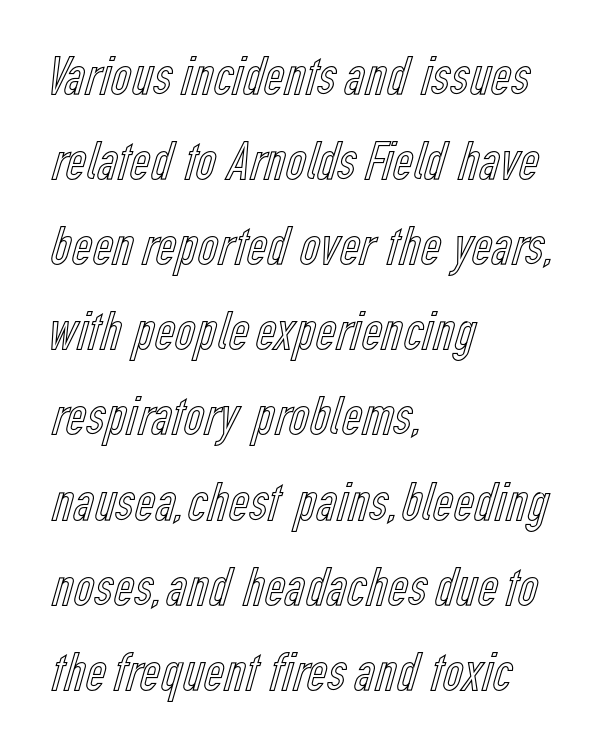
Q: Is the text italic (slanted)? A: Yes.
Q: Is the text underlined? A: No.
Q: How is the paragraph aligned? A: Left-aligned.
Q: Is the spacing between letters normal or unusually wide? A: Normal.
Q: Is the spacing between lines tight, normal or loose? A: Normal.
Q: Width (condensed, normal, or wide)? A: Condensed.
Q: x-height? A: Medium.
Q: Monospaced? A: No.
